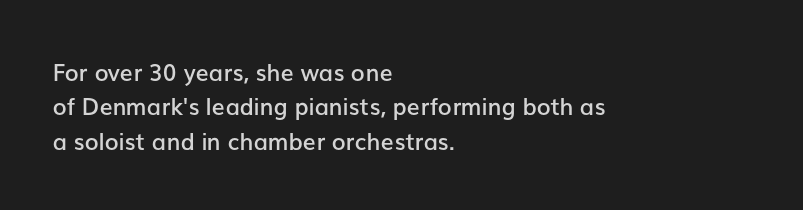
The setting favours the left margin, as ordinary paragraphs usually do. Words float on clear page, feet unadorned. If you measured baseline to baseline, you'd find a middling distance. These words are printed semibold, heavier than regular yet not bold. Does the lettering tilt? It doesn't — this is upright.
